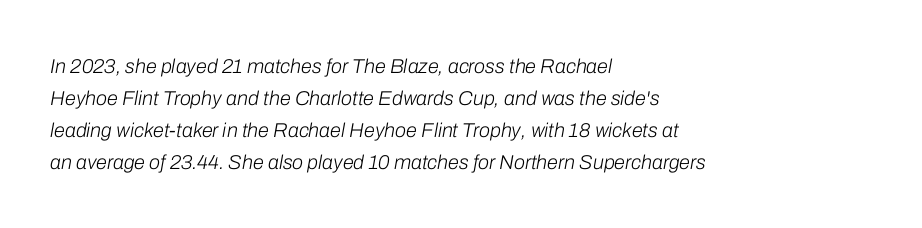
{"italic": "yes", "lean": "right", "slant_degrees": 10, "bold": "no", "underline": "no", "align": "left", "line_spacing": "normal", "line_spacing_ratio": 1.6, "letter_spacing": "normal", "letter_spacing_em": 0.0, "glyph_px": 20}
